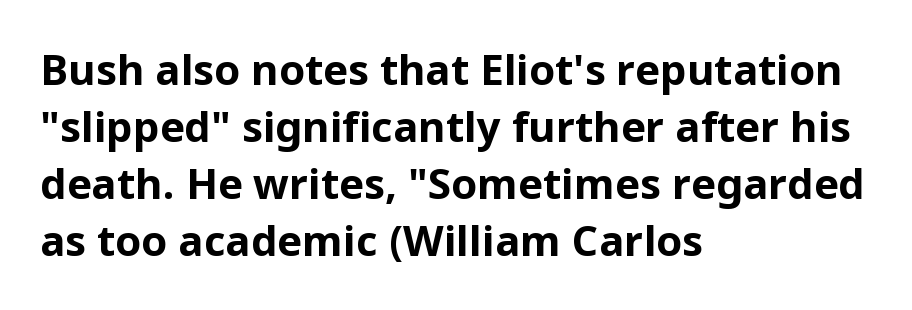
Q: Is the text bold? A: Yes.
Q: Is the text italic (slanted)? A: No, it is upright.
Q: Is the typeface a serif or a sans-serif typeface? A: Sans-serif.
Q: Is the text underlined? A: No.
Q: How is the paragraph aligned? A: Left-aligned.
Q: Is the spacing between letters normal or unusually wide? A: Normal.
Q: Is the spacing between lines tight, normal or loose? A: Normal.
Q: Width (condensed, normal, or wide)? A: Normal.
Q: Stroke contrast? A: Low.
Q: x-height? A: Medium.
Q: Monospaced? A: No.
